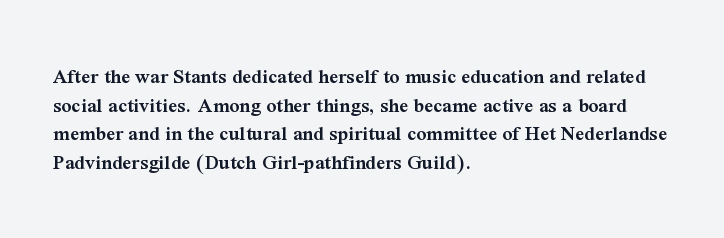
{"italic": "no", "bold": "semi", "underline": "no", "align": "left", "line_spacing": "normal", "line_spacing_ratio": 1.3, "letter_spacing": "normal", "letter_spacing_em": 0.0, "glyph_px": 22}
